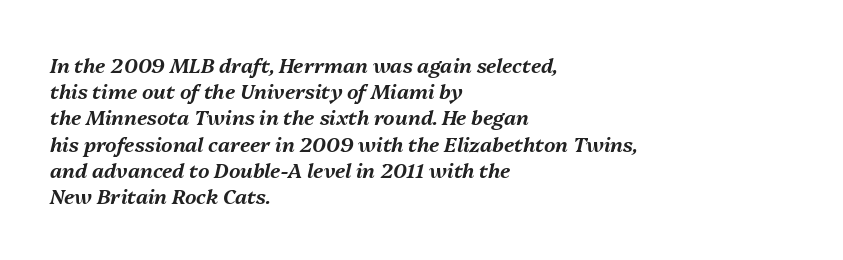
{"italic": "yes", "lean": "right", "slant_degrees": 13, "underline": "no", "align": "left", "line_spacing": "normal", "line_spacing_ratio": 1.31, "letter_spacing": "normal", "letter_spacing_em": 0.0, "glyph_px": 20}
